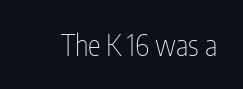
The image shows 29 px thin, condensed sans-serif type, upright; set normal letter spacing, not underlined; low stroke contrast and a medium x-height.
